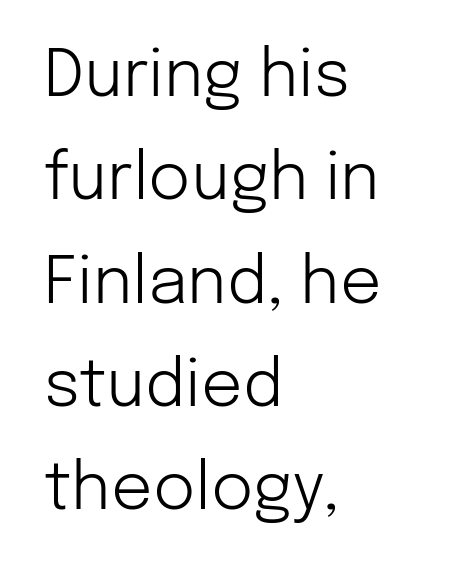
{"serif": "no", "italic": "no", "bold": "no", "weight": "light", "width": "normal", "stroke_contrast": "low", "x_height": "medium", "monospaced": "no", "underline": "no", "align": "left", "line_spacing": "normal", "line_spacing_ratio": 1.59, "letter_spacing": "normal", "letter_spacing_em": 0.0, "glyph_px": 65}
